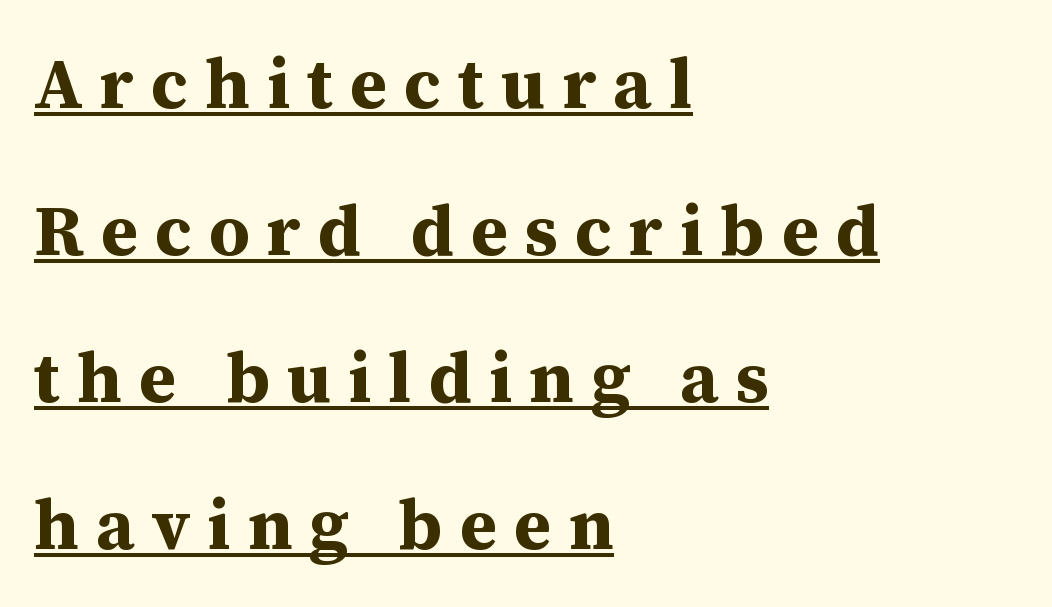
The image shows 71 px bold serif type, upright; set left-aligned, loose line spacing (2.07x), unusually wide letter spacing (+0.24 em), underlined; medium stroke contrast and a medium x-height.
